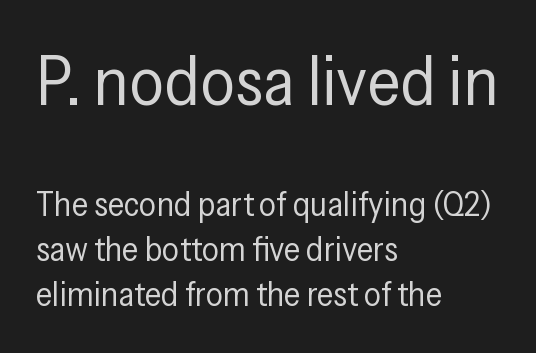
Q: Is the text bold? A: No.
Q: Is the text italic (slanted)? A: No, it is upright.
Q: Is the typeface a serif or a sans-serif typeface? A: Sans-serif.
Q: Is the text underlined? A: No.
Q: How is the paragraph aligned? A: Left-aligned.
Q: Is the spacing between letters normal or unusually wide? A: Normal.
Q: Is the spacing between lines tight, normal or loose? A: Normal.
Q: Which block of text is set in a larger size, the first (top) or the second (bottom)? A: The first (top) one.
Q: Width (condensed, normal, or wide)? A: Condensed.
Q: Stroke contrast? A: Low.
Q: x-height? A: Medium.
Q: Monospaced? A: No.
